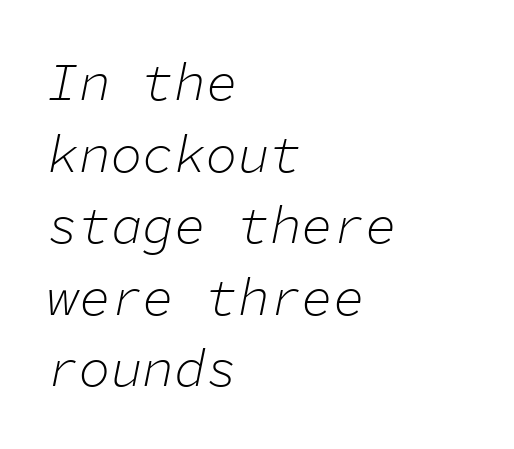
Honestly, there is no underline to notice here at all. Ink coverage per letter is moderate at most. You can tell it's italic because the verticals aren't actually vertical. Each new line begins a customary step beneath the previous one. Spacing verdict: monospaced, one width for all characters. The lines in this sample share a left origin and differ only in where they stop.
